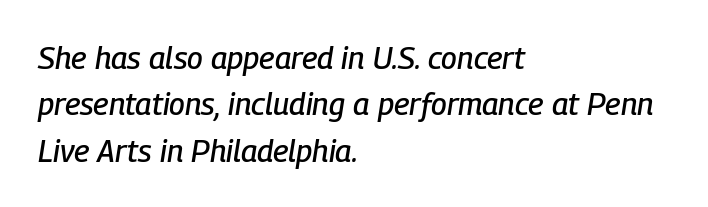
The image shows 31 px condensed type, italic (leaning right); set left-aligned, normal line spacing (1.5x), normal letter spacing, not underlined; low stroke contrast and a medium x-height.
